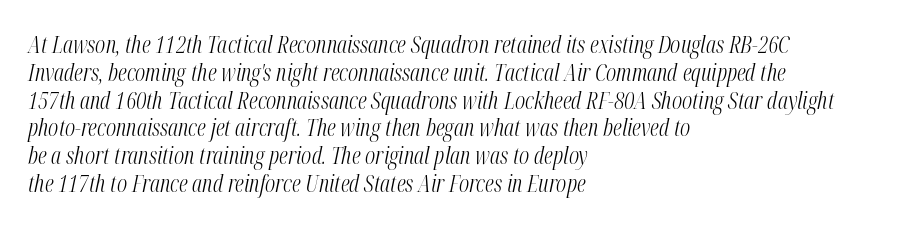
{"italic": "yes", "lean": "right", "slant_degrees": 12, "bold": "no", "underline": "no", "align": "left", "line_spacing_ratio": 1.21, "letter_spacing": "normal", "letter_spacing_em": 0.0, "glyph_px": 23}
